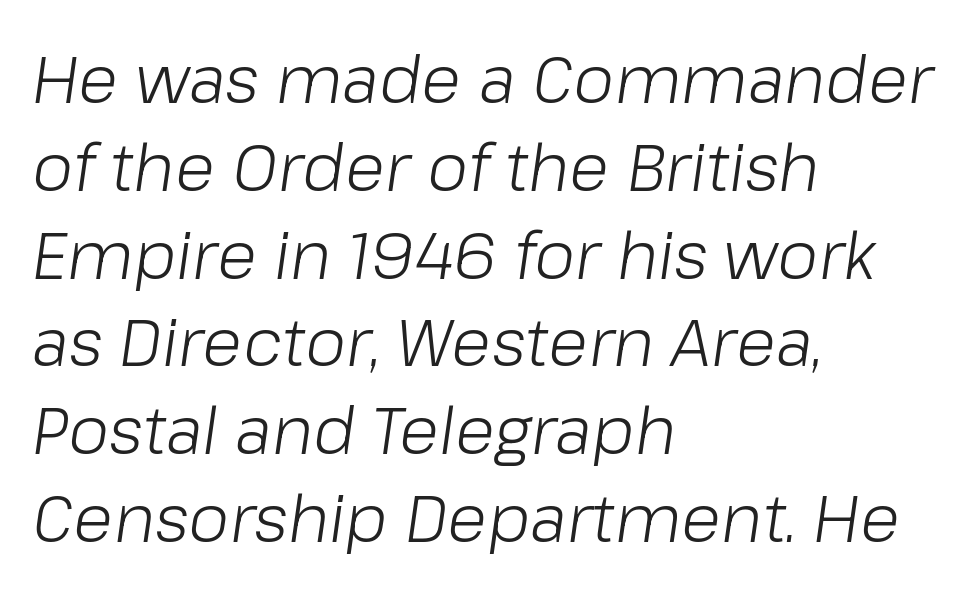
{"italic": "yes", "lean": "right", "slant_degrees": 8, "bold": "no", "weight": "light", "width": "normal", "stroke_contrast": "low", "x_height": "medium", "monospaced": "no", "underline": "no", "align": "left", "line_spacing": "normal", "line_spacing_ratio": 1.33, "letter_spacing": "normal", "letter_spacing_em": 0.0, "glyph_px": 66}
